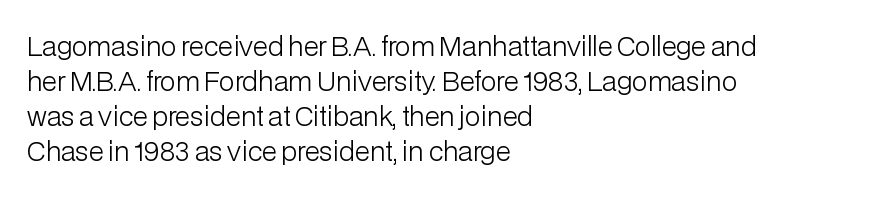
{"italic": "no", "bold": "no", "underline": "no", "align": "left", "line_spacing": "normal", "line_spacing_ratio": 1.35, "letter_spacing": "normal", "letter_spacing_em": 0.0, "glyph_px": 26}
